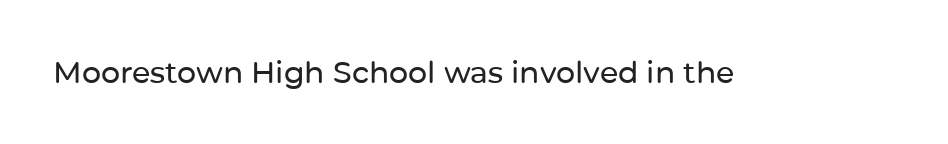
Q: Is the text italic (slanted)? A: No, it is upright.
Q: Is the typeface a serif or a sans-serif typeface? A: Sans-serif.
Q: Is the text underlined? A: No.
Q: Is the spacing between letters normal or unusually wide? A: Normal.
Q: Width (condensed, normal, or wide)? A: Normal.
Q: Stroke contrast? A: Low.
Q: x-height? A: Medium.
Q: Monospaced? A: No.
